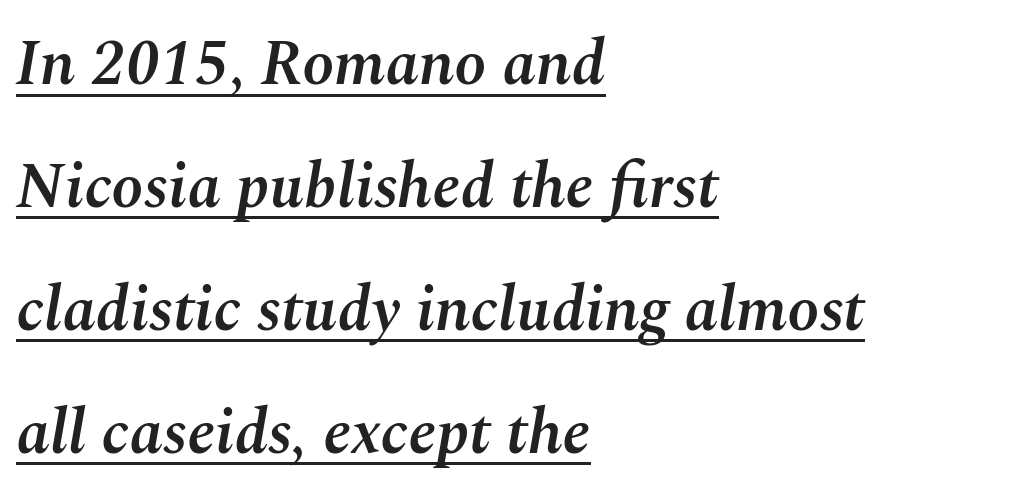
The whole block is typeset with a tilt. The vertical gap from one line to the next is large. Each letter keeps its own natural width here, so spacing adapts to shape. A somewhat darkened texture: the type is semibold rather than bold. The rendering keeps characters at their native spacing. Like a heading marked for emphasis, these lines bear an underscore.
